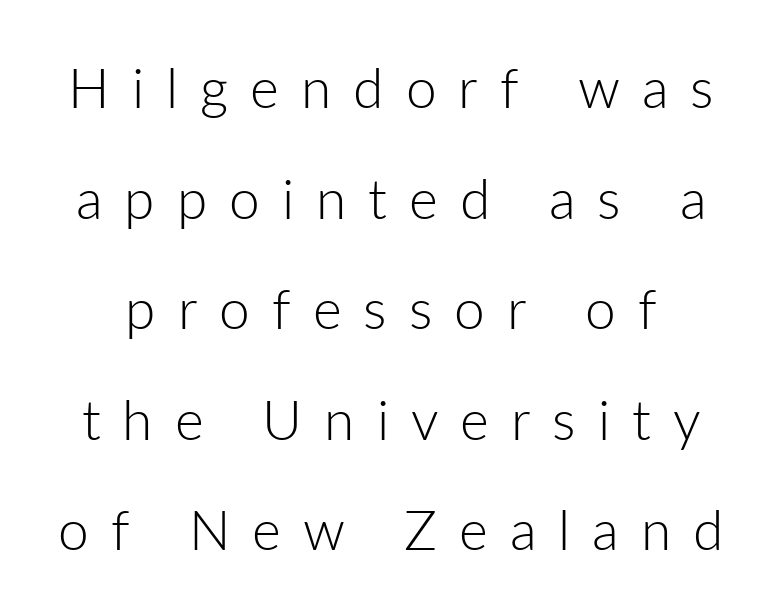
{"serif": "no", "italic": "no", "bold": "no", "weight": "light", "width": "normal", "stroke_contrast": "low", "x_height": "medium", "monospaced": "no", "underline": "no", "line_spacing": "loose", "line_spacing_ratio": 2.01, "letter_spacing": "wide", "letter_spacing_em": 0.4, "glyph_px": 55}
